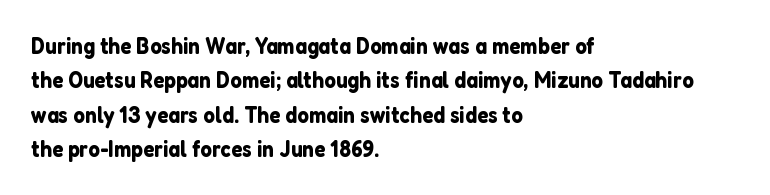
{"italic": "no", "underline": "no", "align": "left", "line_spacing": "normal", "line_spacing_ratio": 1.5, "letter_spacing": "normal", "letter_spacing_em": 0.0, "glyph_px": 23}
